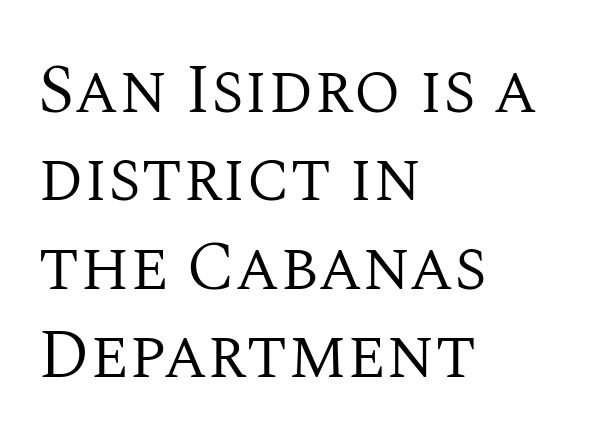
{"serif": "yes", "italic": "no", "bold": "no", "weight": "regular", "width": "normal", "stroke_contrast": "medium", "x_height": "large", "monospaced": "no", "underline": "no", "align": "left", "line_spacing": "normal", "line_spacing_ratio": 1.28, "letter_spacing": "normal", "letter_spacing_em": 0.0, "glyph_px": 69}
